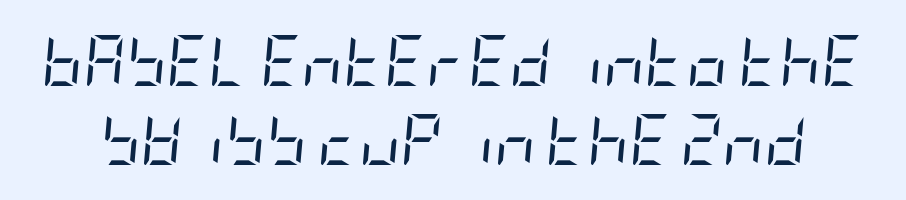
The image shows 51 px regular-weight, condensed type, italic (leaning right); set normal line spacing (1.54x), normal letter spacing, not underlined; low stroke contrast and a large x-height.
